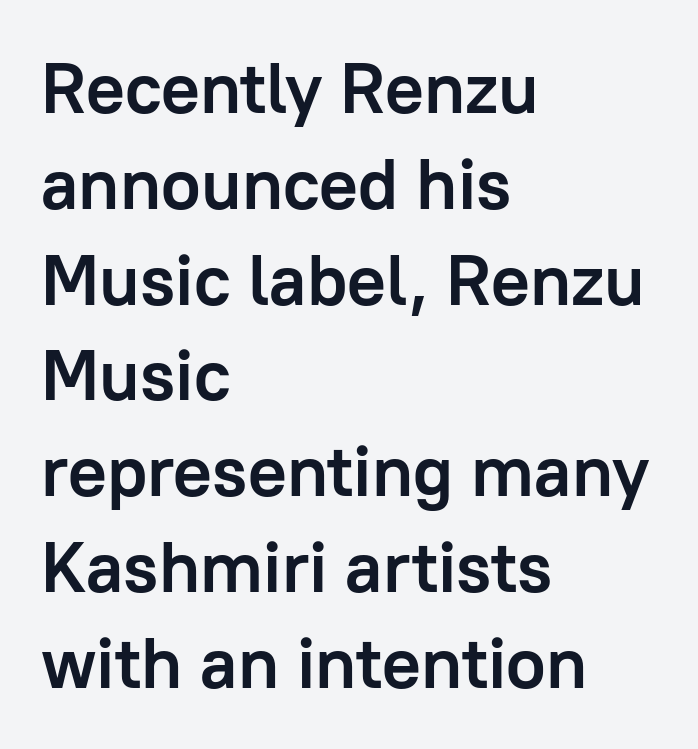
Q: Is the text bold? A: Yes.
Q: Is the text italic (slanted)? A: No, it is upright.
Q: Is the typeface a serif or a sans-serif typeface? A: Sans-serif.
Q: Is the text underlined? A: No.
Q: How is the paragraph aligned? A: Left-aligned.
Q: Is the spacing between letters normal or unusually wide? A: Normal.
Q: Is the spacing between lines tight, normal or loose? A: Normal.
Q: Width (condensed, normal, or wide)? A: Normal.
Q: Stroke contrast? A: Low.
Q: x-height? A: Medium.
Q: Monospaced? A: No.
